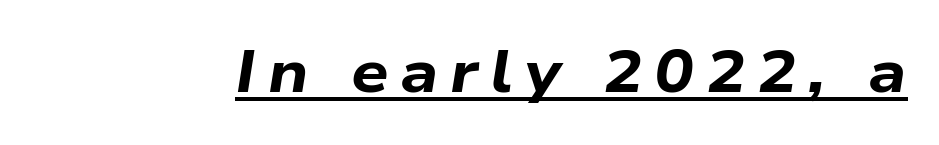
Q: Is the text bold? A: Yes.
Q: Is the text italic (slanted)? A: Yes, it leans right by about 9 degrees.
Q: Is the text underlined? A: Yes.
Q: Is the spacing between letters normal or unusually wide? A: Unusually wide.
Q: Width (condensed, normal, or wide)? A: Wide.
Q: Stroke contrast? A: Low.
Q: x-height? A: Medium.
Q: Monospaced? A: No.
